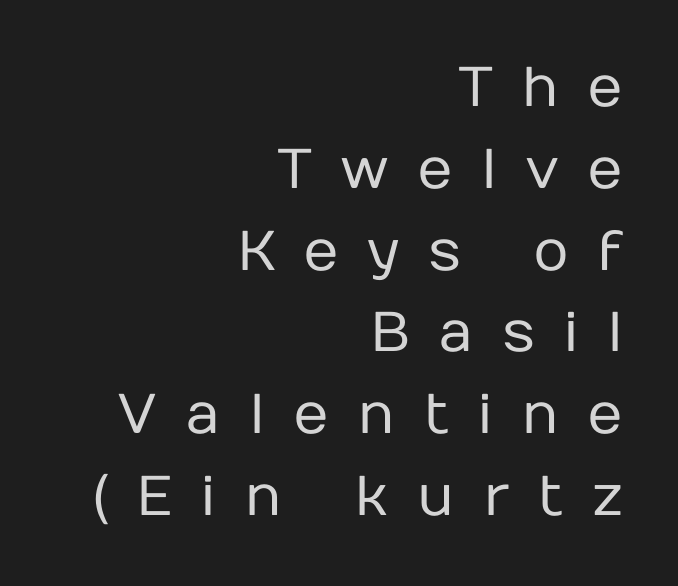
{"serif": "no", "italic": "no", "bold": "no", "weight": "regular", "width": "normal", "stroke_contrast": "low", "x_height": "medium", "monospaced": "no", "underline": "no", "align": "right", "line_spacing": "normal", "line_spacing_ratio": 1.46, "letter_spacing": "wide", "letter_spacing_em": 0.5, "glyph_px": 56}
